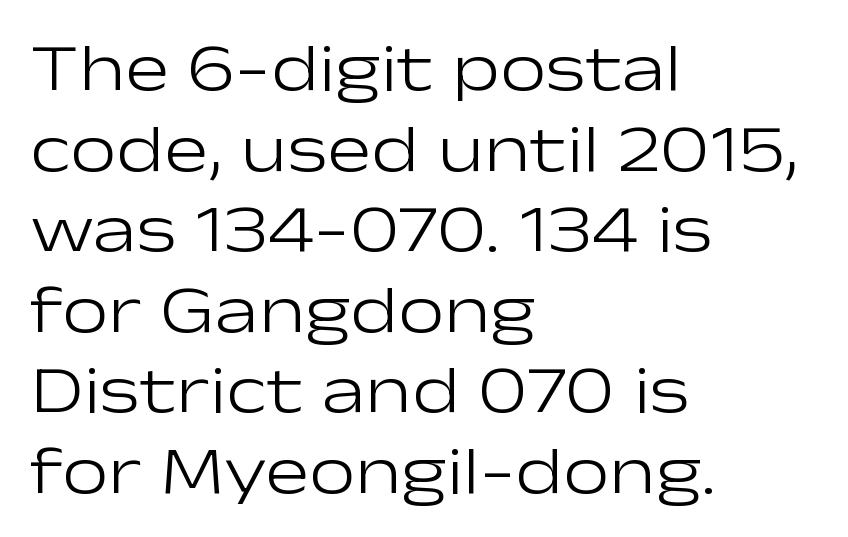
{"serif": "no", "italic": "no", "bold": "no", "weight": "light", "width": "wide", "stroke_contrast": "low", "x_height": "medium", "monospaced": "no", "underline": "no", "align": "left", "line_spacing_ratio": 1.22, "letter_spacing": "normal", "letter_spacing_em": 0.0, "glyph_px": 66}
